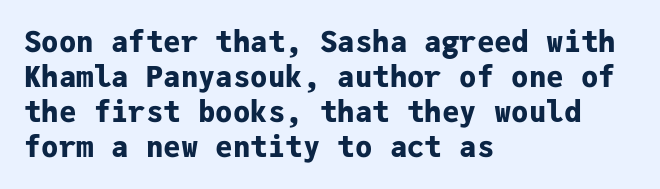
No italicization has been applied; the sample stays upright. Leftover space on each line is placed entirely after the last word. The letters march in equal steps, a hallmark of fixed-pitch type. Nope, no serifs anywhere on these letters. What weight is shown? A full bold with thick strokes. There is no visible air inserted between adjacent glyphs.
